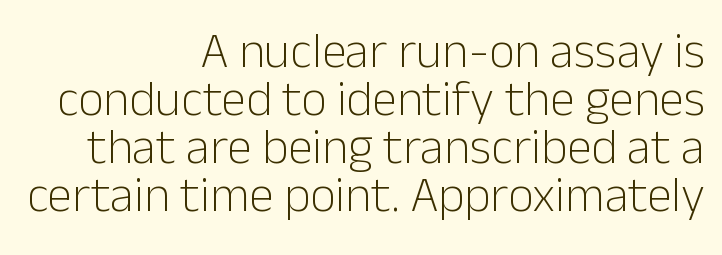
The image shows 50 px light sans-serif type, upright; set right-aligned, tight line spacing (0.96x), normal letter spacing, not underlined; low stroke contrast and a medium x-height.
